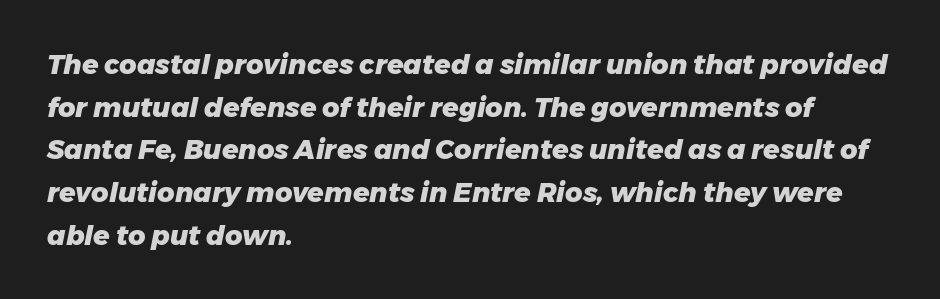
{"italic": "yes", "lean": "right", "slant_degrees": 11, "bold": "yes", "underline": "no", "align": "left", "line_spacing": "normal", "line_spacing_ratio": 1.58, "letter_spacing": "normal", "letter_spacing_em": 0.0, "glyph_px": 27}
